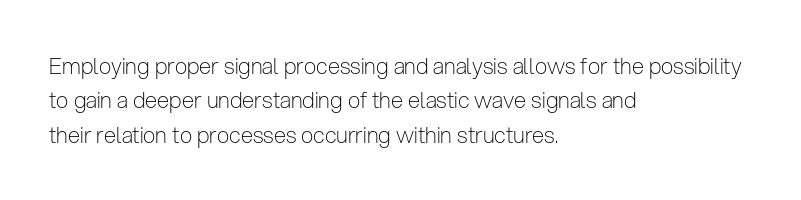
{"italic": "no", "bold": "no", "underline": "no", "align": "left", "line_spacing": "normal", "line_spacing_ratio": 1.56, "letter_spacing": "normal", "letter_spacing_em": 0.0, "glyph_px": 22}
